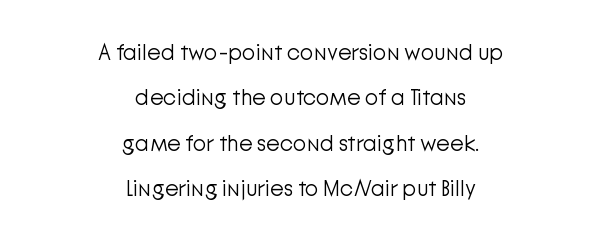
Style check: upright. Stems and bowls with no extra thickness — not bold. Observe the ordinary spacing: letters are neighbours, not strangers. Bare-footed words on every line.
